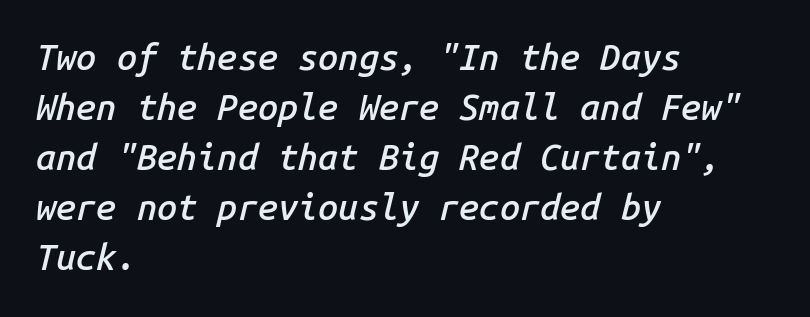
Lines of text with bare space underneath. Horizontal alignment here is leftward, the default for most running prose. The face used here is a semibold: visibly heavier than regular, lighter than bold. Monospaced: the letters line up in strict vertical columns.
